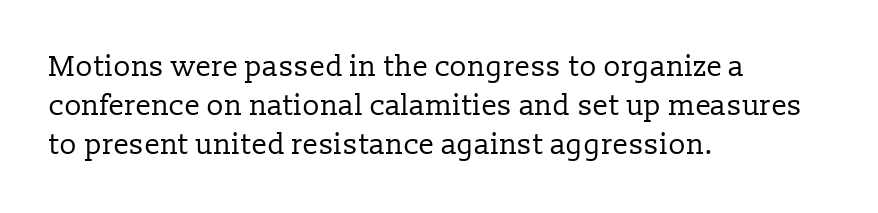
Q: Is the text bold? A: No.
Q: Is the text italic (slanted)? A: No, it is upright.
Q: Is the typeface a serif or a sans-serif typeface? A: Serif.
Q: Is the text underlined? A: No.
Q: How is the paragraph aligned? A: Left-aligned.
Q: Is the spacing between letters normal or unusually wide? A: Normal.
Q: Is the spacing between lines tight, normal or loose? A: Normal.
Q: Width (condensed, normal, or wide)? A: Normal.
Q: Stroke contrast? A: Low.
Q: x-height? A: Medium.
Q: Monospaced? A: No.
